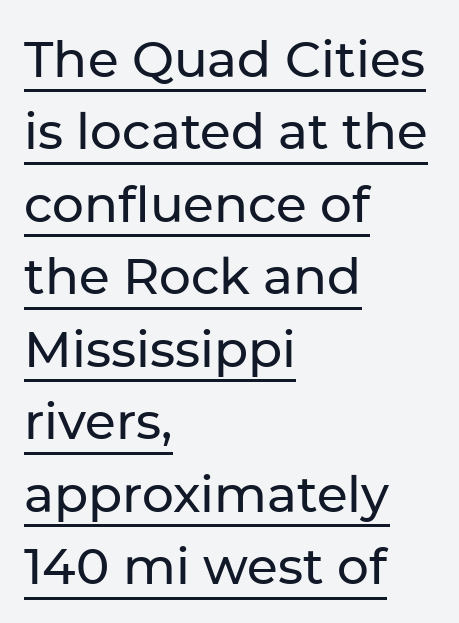
Looks like regular typesetting: each glyph gets only the width it needs. This is underlined copy, the kind a proofreader might mark for attention. Is this a sans? Yes — the strokes have no serifs. Nobody touched the tracking dial on this one. Does the copy run flush right? No — it runs flush left.
